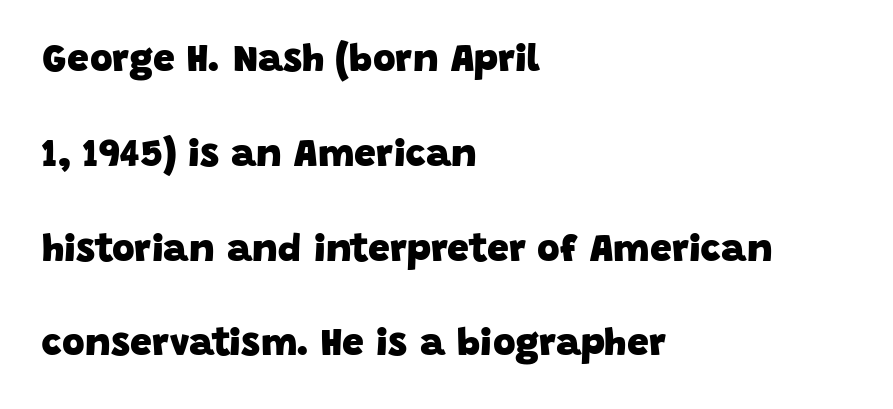
Q: Is the text bold? A: Yes.
Q: Is the typeface a serif or a sans-serif typeface? A: Sans-serif.
Q: Is the text underlined? A: No.
Q: How is the paragraph aligned? A: Left-aligned.
Q: Is the spacing between letters normal or unusually wide? A: Normal.
Q: Is the spacing between lines tight, normal or loose? A: Loose.
Q: Width (condensed, normal, or wide)? A: Normal.
Q: Stroke contrast? A: Low.
Q: x-height? A: Large.
Q: Monospaced? A: No.
